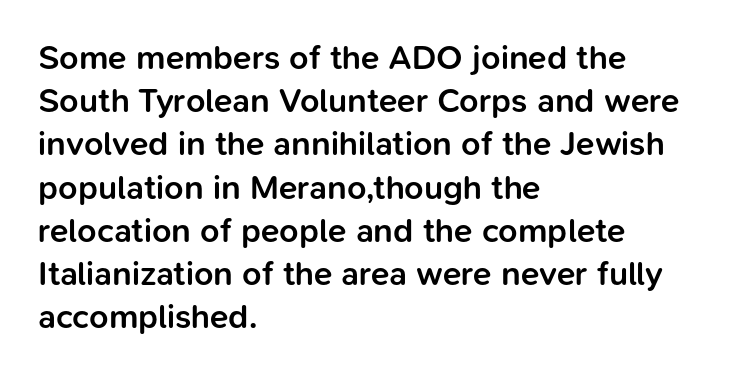
Q: Is the text bold? A: Semi-bold.
Q: Is the text italic (slanted)? A: No, it is upright.
Q: Is the typeface a serif or a sans-serif typeface? A: Sans-serif.
Q: Is the text underlined? A: No.
Q: How is the paragraph aligned? A: Left-aligned.
Q: Is the spacing between letters normal or unusually wide? A: Normal.
Q: Is the spacing between lines tight, normal or loose? A: Normal.
Q: Width (condensed, normal, or wide)? A: Normal.
Q: Stroke contrast? A: Low.
Q: x-height? A: Medium.
Q: Monospaced? A: No.
